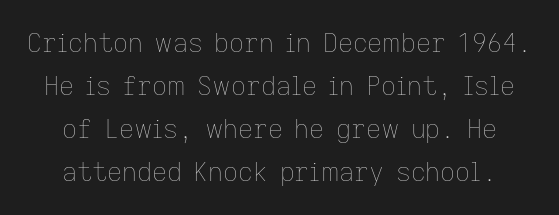
The image shows 26 px text type, upright; set normal line spacing (1.65x), normal letter spacing, not underlined.
